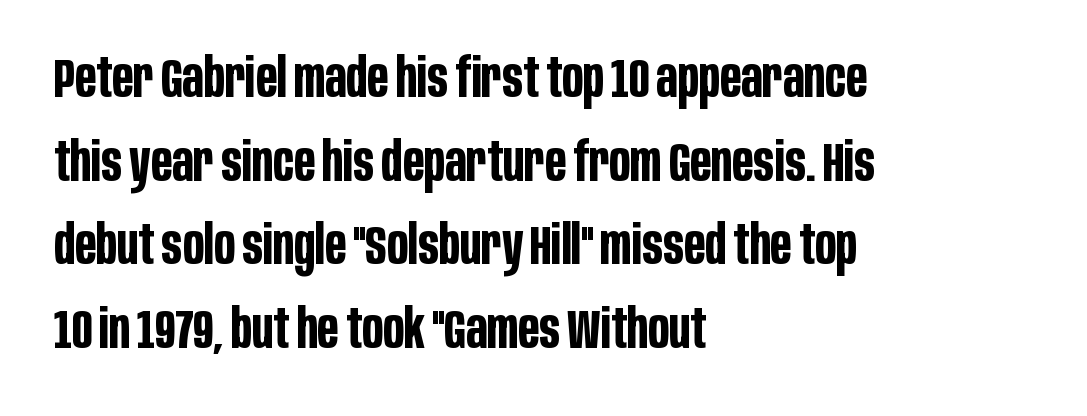
Q: Is the text bold? A: Yes.
Q: Is the text italic (slanted)? A: No, it is upright.
Q: Is the typeface a serif or a sans-serif typeface? A: Sans-serif.
Q: Is the text underlined? A: No.
Q: How is the paragraph aligned? A: Left-aligned.
Q: Is the spacing between letters normal or unusually wide? A: Normal.
Q: Is the spacing between lines tight, normal or loose? A: Normal.
Q: Width (condensed, normal, or wide)? A: Condensed.
Q: Stroke contrast? A: Low.
Q: x-height? A: Large.
Q: Monospaced? A: No.
